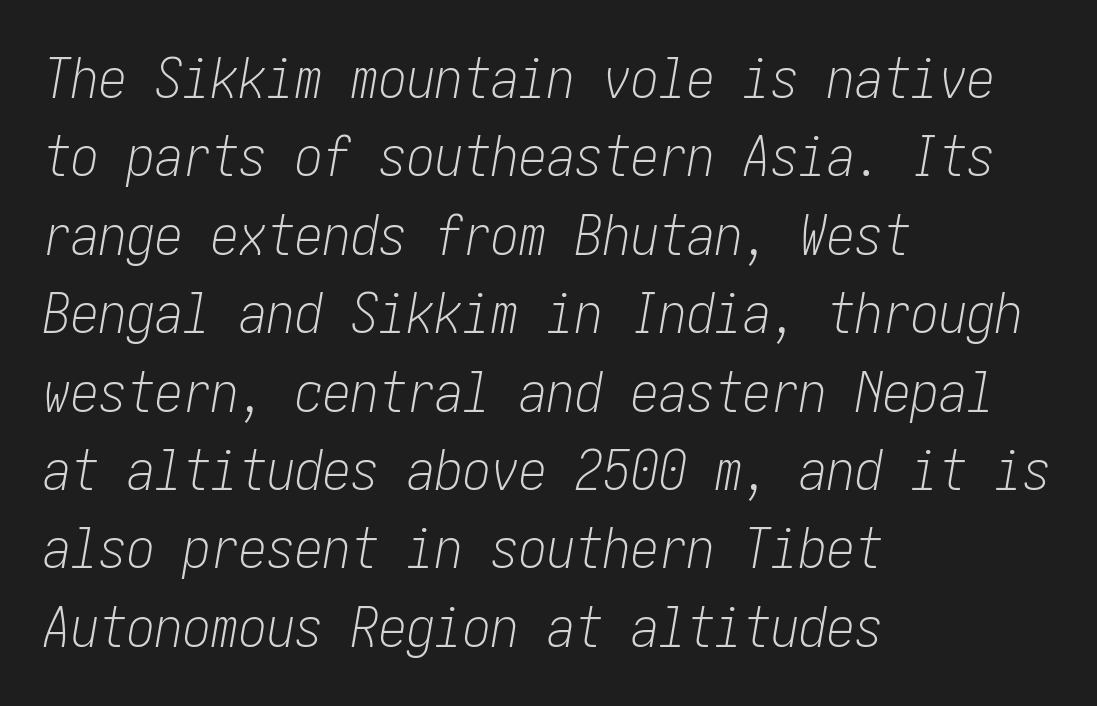
{"italic": "yes", "lean": "right", "slant_degrees": 10, "bold": "no", "weight": "light", "width": "condensed", "stroke_contrast": "low", "x_height": "medium", "underline": "no", "align": "left", "line_spacing": "normal", "line_spacing_ratio": 1.4, "letter_spacing": "normal", "letter_spacing_em": 0.0, "glyph_px": 56}
